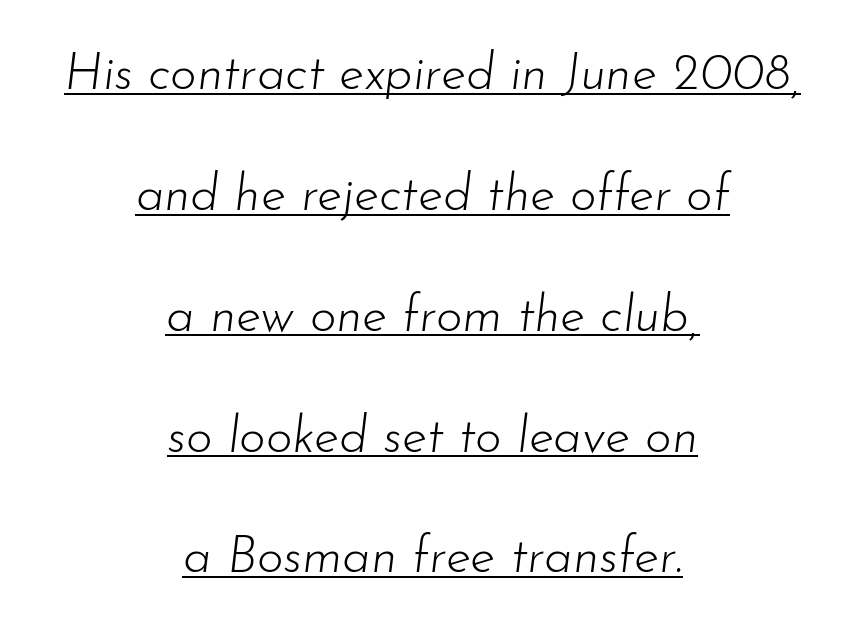
The image shows 51 px light type, italic (leaning right); set centered, loose line spacing (2.37x), normal letter spacing, underlined; low stroke contrast and a small x-height.
